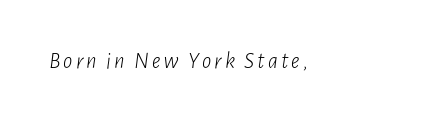
Q: Is the text bold? A: No.
Q: Is the text italic (slanted)? A: Yes, it leans right by about 7 degrees.
Q: Is the text underlined? A: No.
